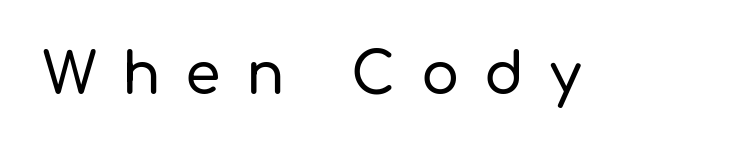
Style check: upright. In terms of letterform style, serifs are entirely absent. Varying glyph widths throughout — classic text-font behaviour. Unmarked baselines from the first word to the last.
